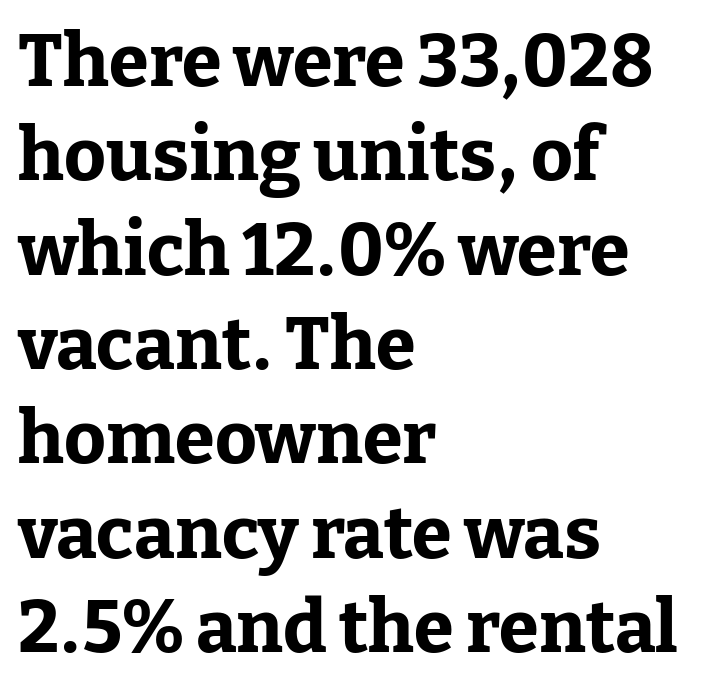
Reading down the column, the eye jumps a familiar distance to each next line. Think of a printed novel: that variable character pitch is what you see here. Summary of weight: heavy, a full bold. Inter-character spacing is left at the font's built-in metrics. This rendering features lettering with no underline. In CSS terms this would be text-align: left.
